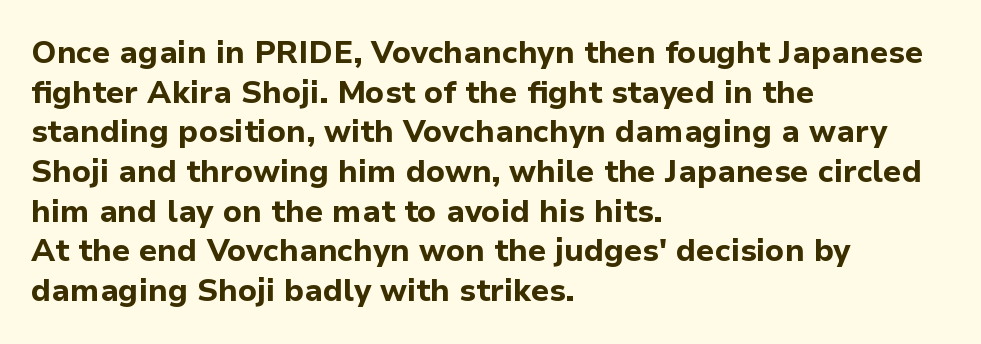
The image shows 31 px bold sans-serif type, upright; set left-aligned, normal line spacing (1.28x), normal letter spacing, not underlined; low stroke contrast and a medium x-height.
